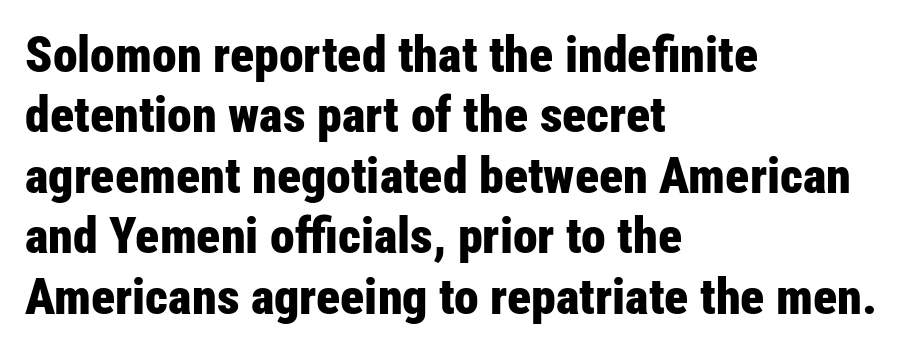
Q: Is the text bold? A: Yes.
Q: Is the text italic (slanted)? A: No, it is upright.
Q: Is the typeface a serif or a sans-serif typeface? A: Sans-serif.
Q: Is the text underlined? A: No.
Q: How is the paragraph aligned? A: Left-aligned.
Q: Is the spacing between letters normal or unusually wide? A: Normal.
Q: Width (condensed, normal, or wide)? A: Condensed.
Q: Stroke contrast? A: Low.
Q: x-height? A: Medium.
Q: Monospaced? A: No.
